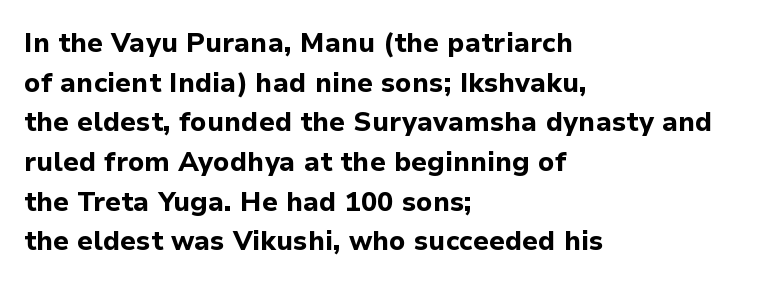
Q: Is the text bold? A: Yes.
Q: Is the text italic (slanted)? A: No, it is upright.
Q: Is the text underlined? A: No.
Q: How is the paragraph aligned? A: Left-aligned.
Q: Is the spacing between letters normal or unusually wide? A: Normal.
Q: Is the spacing between lines tight, normal or loose? A: Normal.
